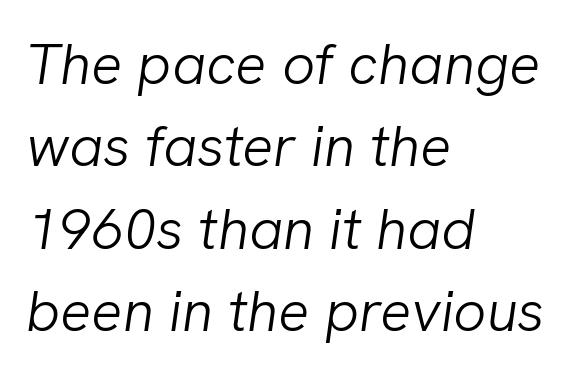
The image shows 58 px light type, italic (leaning right); set left-aligned, normal line spacing (1.42x), normal letter spacing, not underlined; low stroke contrast and a medium x-height.
